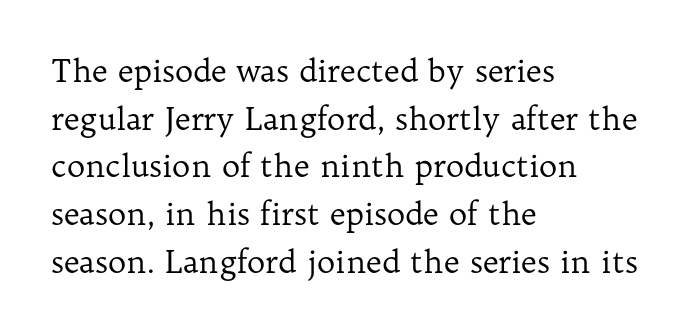
{"serif": "yes", "italic": "no", "bold": "no", "weight": "regular", "width": "normal", "stroke_contrast": "low", "x_height": "medium", "monospaced": "no", "underline": "no", "align": "left", "line_spacing": "normal", "line_spacing_ratio": 1.54, "letter_spacing": "normal", "letter_spacing_em": 0.0, "glyph_px": 31}
